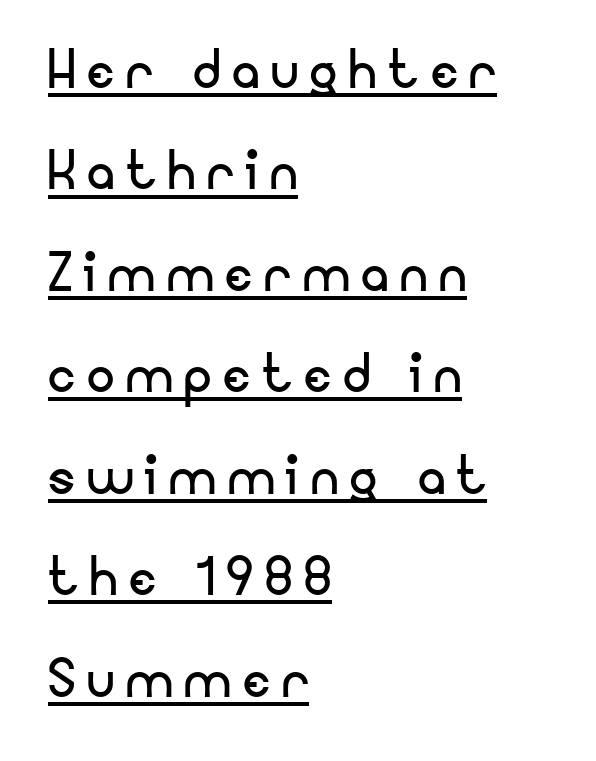
The words here are underlined. Notice how the stems are strictly vertical — no italics here. Interline gaps are of average width in this sample. The glyphs in this specimen are sans serif. In CSS terms this would be text-align: left.
